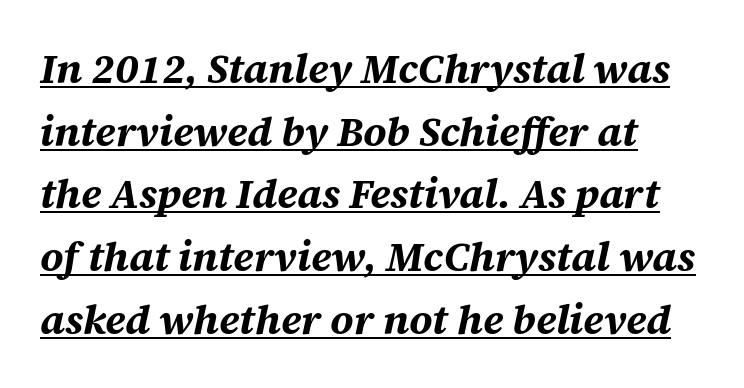
The image shows 41 px bold type, italic (leaning right); set normal line spacing (1.53x), normal letter spacing, underlined; medium stroke contrast and a large x-height.
